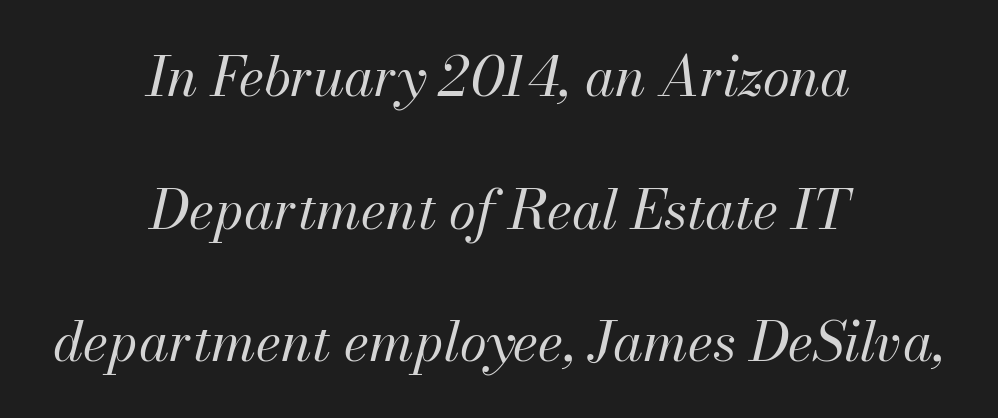
Q: Is the text bold? A: No.
Q: Is the text italic (slanted)? A: Yes, it leans right by about 13 degrees.
Q: Is the text underlined? A: No.
Q: How is the paragraph aligned? A: Centered.
Q: Is the spacing between letters normal or unusually wide? A: Normal.
Q: Is the spacing between lines tight, normal or loose? A: Loose.
Q: Width (condensed, normal, or wide)? A: Normal.
Q: Stroke contrast? A: Medium.
Q: x-height? A: Small.
Q: Monospaced? A: No.
